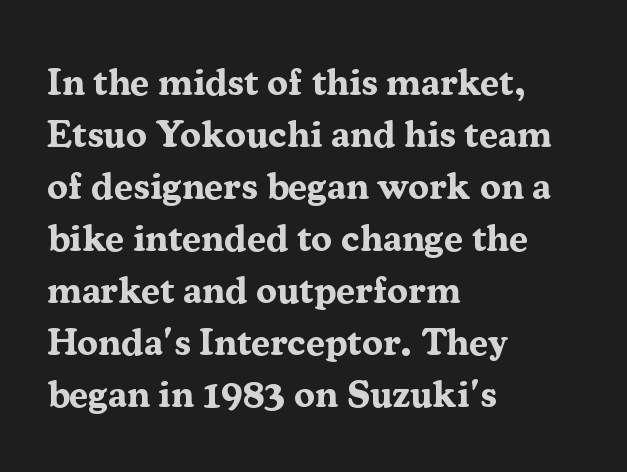
The image shows 38 px bold serif type, upright; set left-aligned, normal line spacing (1.37x), normal letter spacing, not underlined; medium stroke contrast and a medium x-height.
